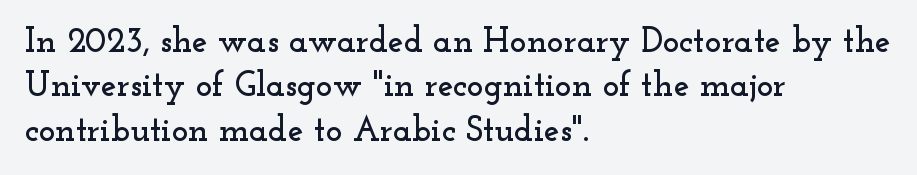
Typeset ragged right — the left edge is the straight one. Unlike italic type, these characters show no tilt at all. Interline gaps are of average width in this sample. A typesetter would label this face a serif. Each word holds together tightly as a unit, with standard inter-letter gaps.
